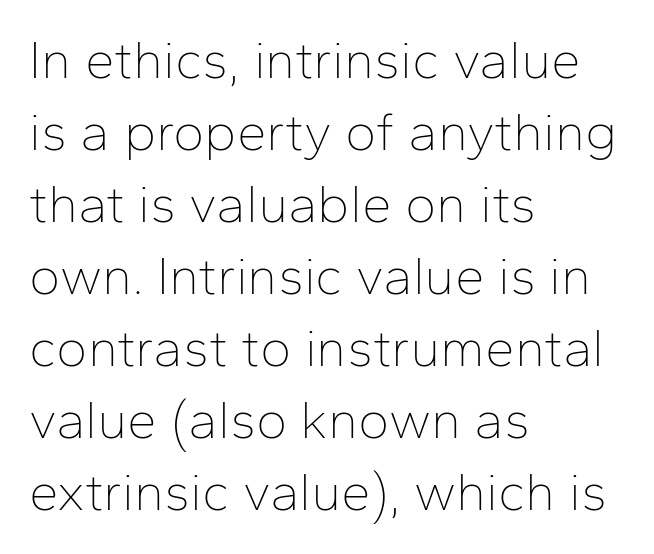
{"serif": "no", "italic": "no", "bold": "no", "weight": "thin", "width": "normal", "stroke_contrast": "low", "x_height": "medium", "monospaced": "no", "underline": "no", "align": "left", "line_spacing": "normal", "line_spacing_ratio": 1.36, "letter_spacing": "normal", "letter_spacing_em": 0.0, "glyph_px": 53}
